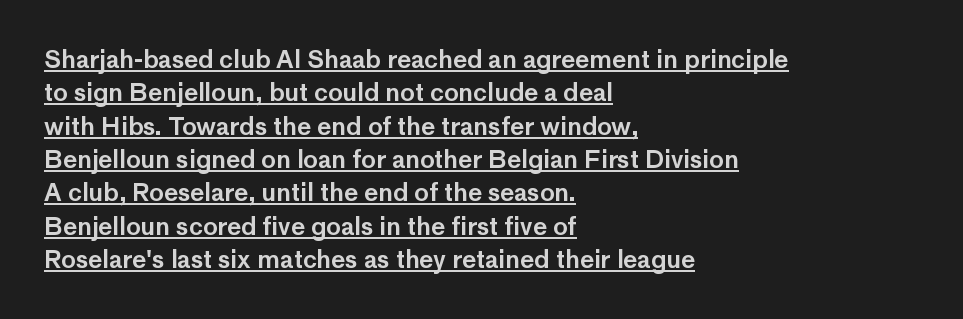
The image shows 24 px text type, upright; set left-aligned, normal line spacing (1.39x), normal letter spacing, underlined.
